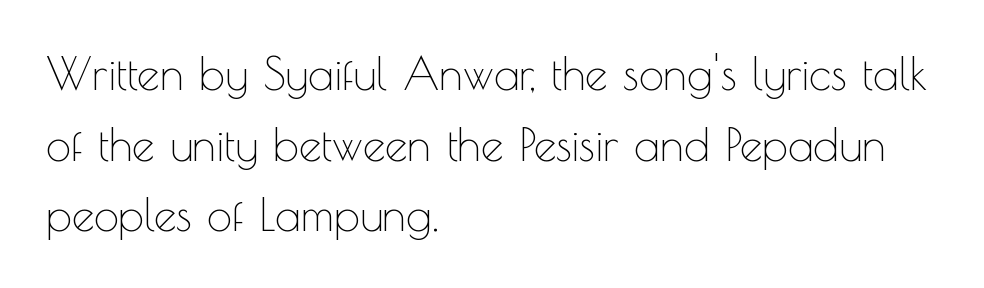
The image shows 45 px thin sans-serif type, upright; set left-aligned, normal line spacing (1.57x), normal letter spacing, not underlined; a small x-height.
